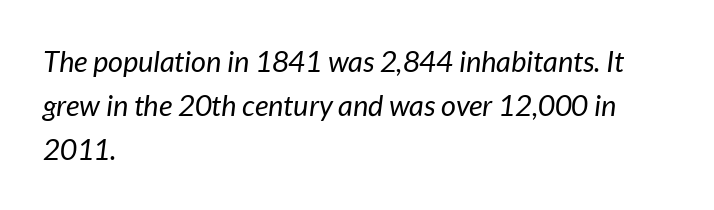
Plain, unruled lines of type. Line beginnings align vertically; line endings do not. Nobody touched the tracking dial on this one. The strokes carry an ordinary text weight at most. Would a proofreader flag this as italicized? Yes.
